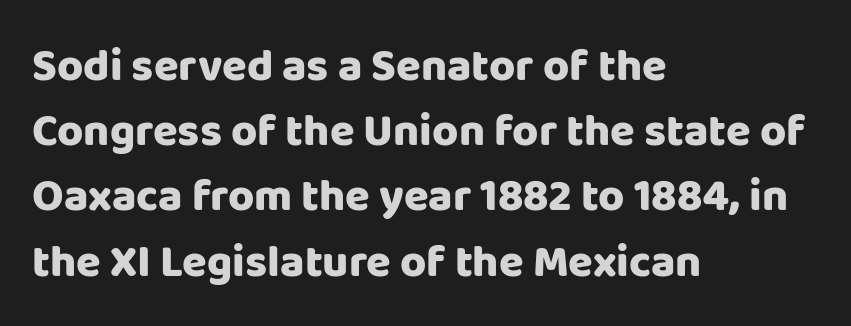
Q: Is the text bold? A: Yes.
Q: Is the text italic (slanted)? A: No, it is upright.
Q: Is the typeface a serif or a sans-serif typeface? A: Sans-serif.
Q: Is the text underlined? A: No.
Q: How is the paragraph aligned? A: Left-aligned.
Q: Is the spacing between letters normal or unusually wide? A: Normal.
Q: Is the spacing between lines tight, normal or loose? A: Normal.
Q: Width (condensed, normal, or wide)? A: Normal.
Q: Stroke contrast? A: Low.
Q: x-height? A: Large.
Q: Monospaced? A: No.
